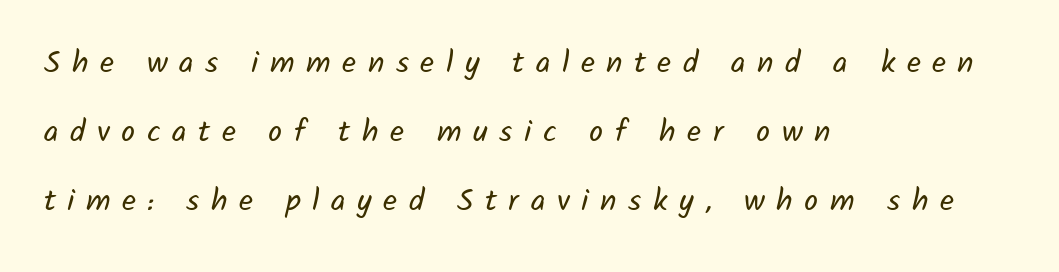
Q: Is the text bold? A: No.
Q: Is the typeface a serif or a sans-serif typeface? A: Sans-serif.
Q: Is the text underlined? A: No.
Q: How is the paragraph aligned? A: Left-aligned.
Q: Is the spacing between letters normal or unusually wide? A: Unusually wide.
Q: Is the spacing between lines tight, normal or loose? A: Loose.
Q: Width (condensed, normal, or wide)? A: Normal.
Q: Stroke contrast? A: Low.
Q: x-height? A: Medium.
Q: Monospaced? A: No.
